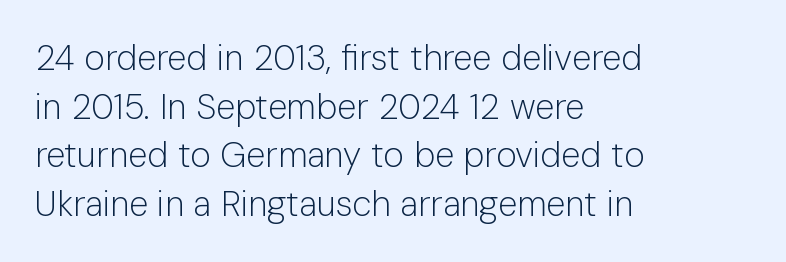
{"serif": "no", "italic": "no", "bold": "no", "weight": "light", "width": "normal", "stroke_contrast": "low", "x_height": "medium", "monospaced": "no", "underline": "no", "align": "left", "line_spacing": "normal", "line_spacing_ratio": 1.39, "letter_spacing": "normal", "letter_spacing_em": 0.0, "glyph_px": 35}
